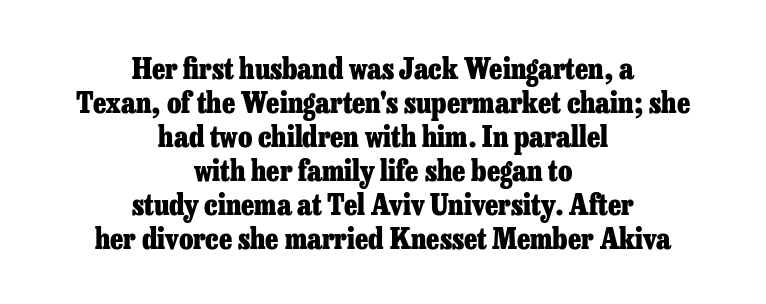
The image shows 29 px heavy serif type, upright; set centered, line spacing 1.17x, normal letter spacing, not underlined; low stroke contrast and a medium x-height.
